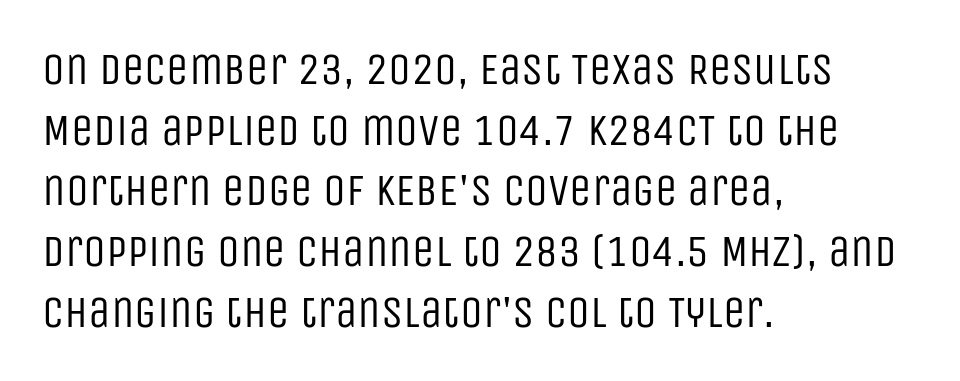
The block of text has a typical density, with ordinary space between rows. Is the block centered? No — it sits flush against the left margin. Proportional: the letters do not fall into vertical columns. These lines keep a tight, regular rhythm from letter to letter. Nope, not italic — everything's standing straight.
